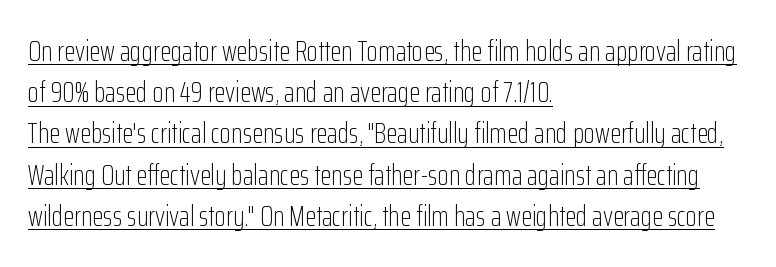
{"serif": "no", "italic": "no", "bold": "no", "weight": "light", "width": "condensed", "stroke_contrast": "low", "x_height": "medium", "monospaced": "no", "underline": "yes", "align": "left", "line_spacing": "normal", "line_spacing_ratio": 1.42, "letter_spacing": "normal", "letter_spacing_em": 0.0, "glyph_px": 29}
